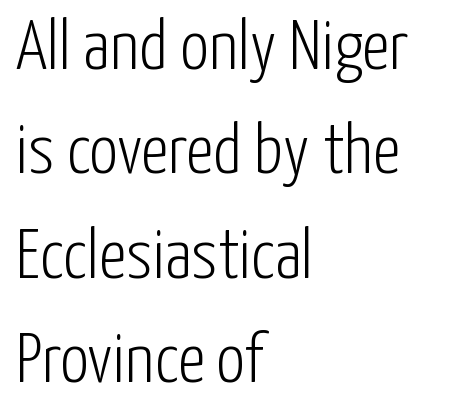
The image shows 71 px light, condensed sans-serif type, upright; set left-aligned, normal line spacing (1.47x), normal letter spacing, not underlined; low stroke contrast and a medium x-height.
